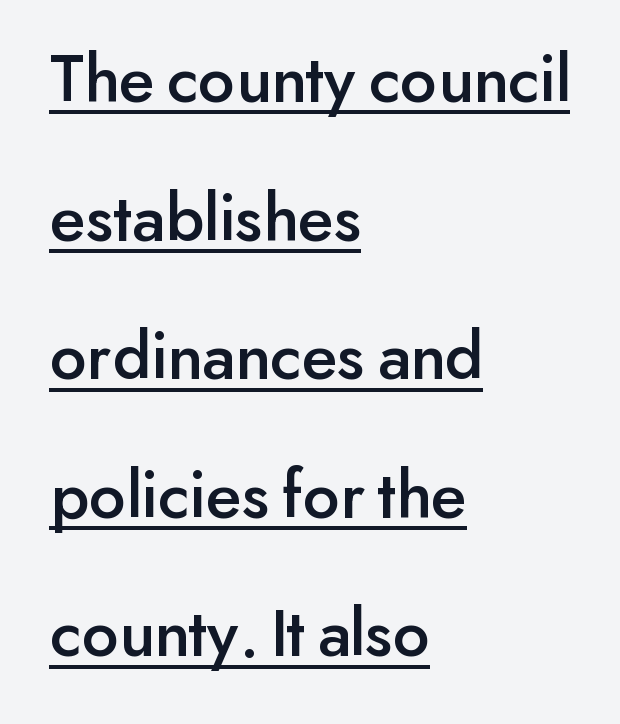
Grotesque or geometric, the face here clearly has no serifs. Which margin do the lines hug? The left one — the right edge is uneven. How would I describe the line gaps? Wide and relaxed. Beneath each row of characters lies a ruled line.
